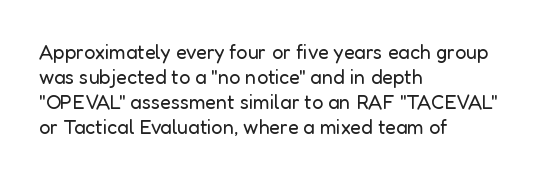
Q: Is the text bold? A: No.
Q: Is the text italic (slanted)? A: No, it is upright.
Q: Is the text underlined? A: No.
Q: How is the paragraph aligned? A: Left-aligned.
Q: Is the spacing between letters normal or unusually wide? A: Normal.
Q: Is the spacing between lines tight, normal or loose? A: Normal.
